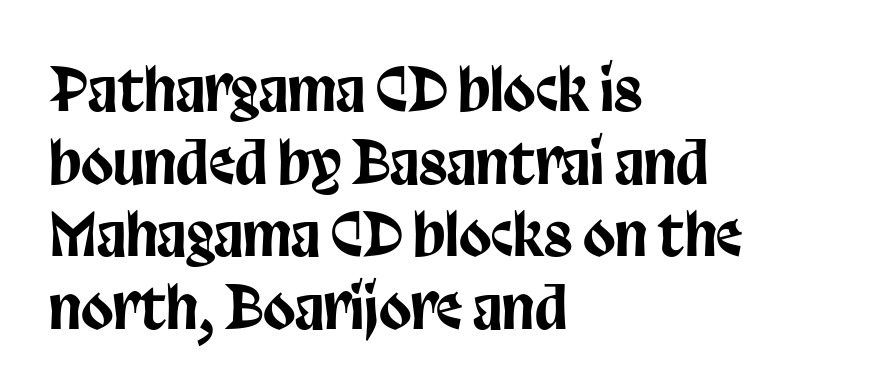
Q: Is the text italic (slanted)? A: No, it is upright.
Q: Is the typeface a serif or a sans-serif typeface? A: Sans-serif.
Q: Is the text underlined? A: No.
Q: How is the paragraph aligned? A: Left-aligned.
Q: Is the spacing between letters normal or unusually wide? A: Normal.
Q: Width (condensed, normal, or wide)? A: Condensed.
Q: Stroke contrast? A: Low.
Q: x-height? A: Large.
Q: Monospaced? A: No.
